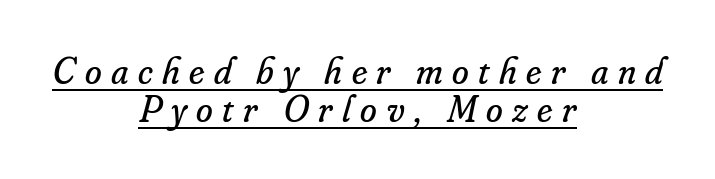
{"serif": "yes", "italic": "yes", "lean": "right", "slant_degrees": 16, "bold": "no", "weight": "regular", "width": "normal", "stroke_contrast": "low", "x_height": "small", "monospaced": "no", "underline": "yes", "align": "center", "line_spacing": "tight", "line_spacing_ratio": 1.01, "letter_spacing": "wide", "letter_spacing_em": 0.25, "glyph_px": 38}
